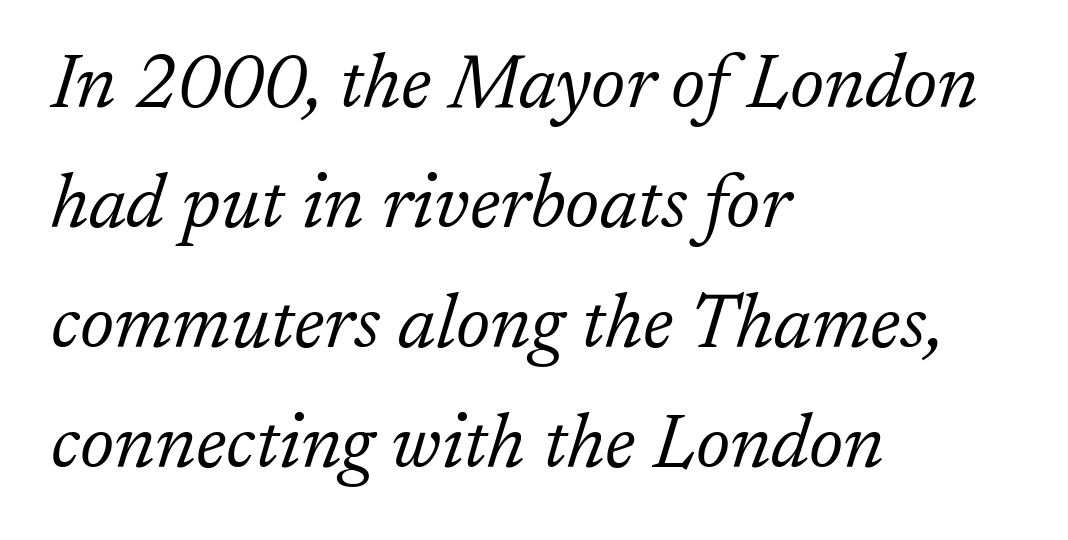
The image shows 76 px light serif type, italic (leaning right); set left-aligned, normal line spacing (1.58x), normal letter spacing, not underlined; low stroke contrast and a medium x-height.
